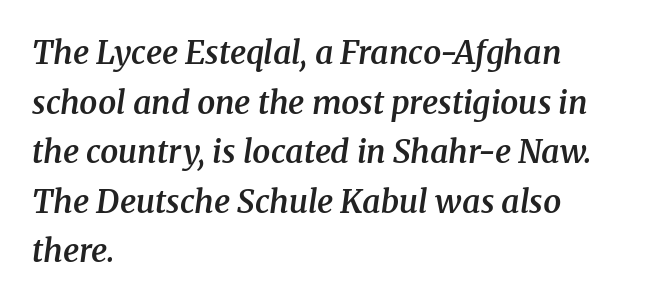
Q: Is the text bold? A: Semi-bold.
Q: Is the text italic (slanted)? A: Yes, it leans right by about 8 degrees.
Q: Is the typeface a serif or a sans-serif typeface? A: Serif.
Q: Is the text underlined? A: No.
Q: How is the paragraph aligned? A: Left-aligned.
Q: Is the spacing between letters normal or unusually wide? A: Normal.
Q: Is the spacing between lines tight, normal or loose? A: Normal.
Q: Width (condensed, normal, or wide)? A: Normal.
Q: Stroke contrast? A: Medium.
Q: x-height? A: Medium.
Q: Monospaced? A: No.
